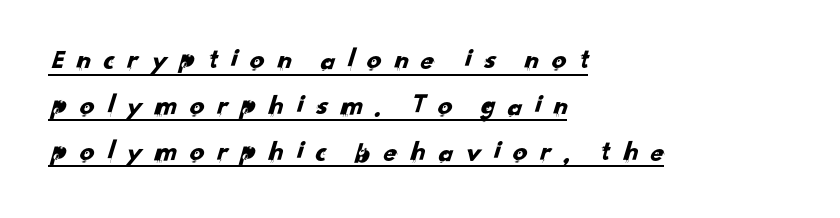
The image shows 29 px sans-serif type; set left-aligned, normal line spacing (1.58x), unusually wide letter spacing (+0.37 em), underlined; low stroke contrast and a small x-height.
